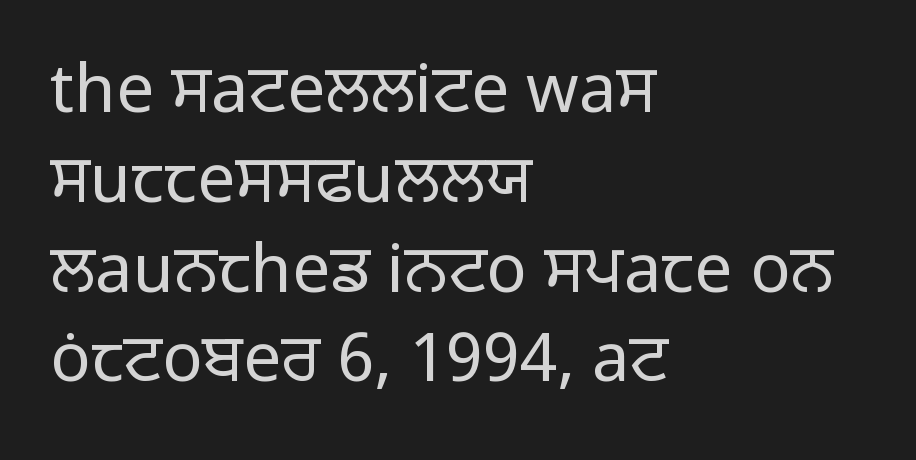
Upright lettering throughout. Is this a sans? Yes — the strokes have no serifs. A classic flush-left, rag-right setting is used for this passage. The gap between lines stays unmarked. The block of text has a typical density, with ordinary space between rows. Do the characters align in a grid? No, the font is proportional.
